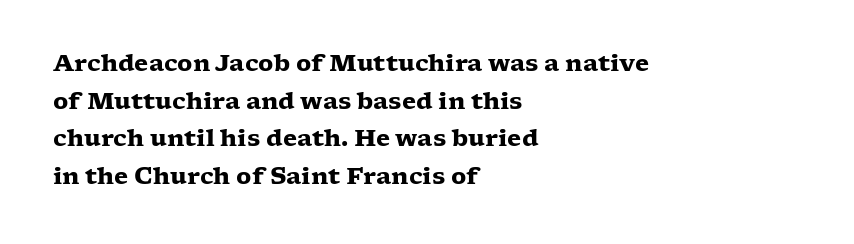
{"italic": "no", "bold": "yes", "underline": "no", "align": "left", "line_spacing": "normal", "line_spacing_ratio": 1.64, "letter_spacing": "normal", "letter_spacing_em": 0.0, "glyph_px": 23}
